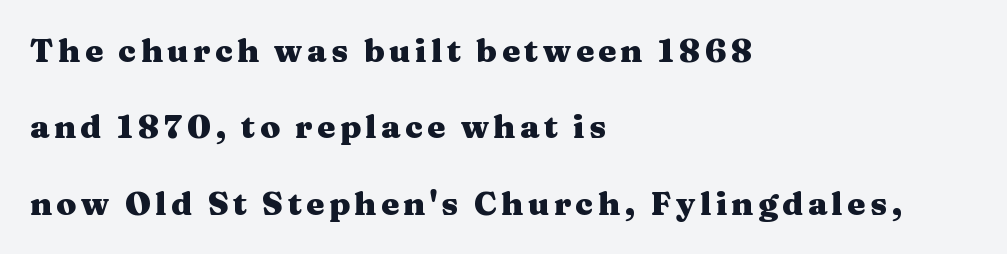
The paragraph shown leans on its left margin. The characters display serif detailing at their extremities. These lines are rendered in a variable-pitch font. A roman cut, with each character standing at attention.
